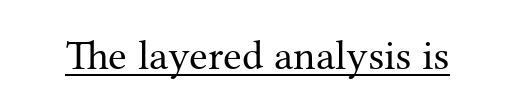
Q: Is the text bold? A: No.
Q: Is the text italic (slanted)? A: No, it is upright.
Q: Is the typeface a serif or a sans-serif typeface? A: Serif.
Q: Is the text underlined? A: Yes.
Q: Is the spacing between letters normal or unusually wide? A: Normal.
Q: Width (condensed, normal, or wide)? A: Normal.
Q: Stroke contrast? A: Medium.
Q: x-height? A: Medium.
Q: Monospaced? A: No.
